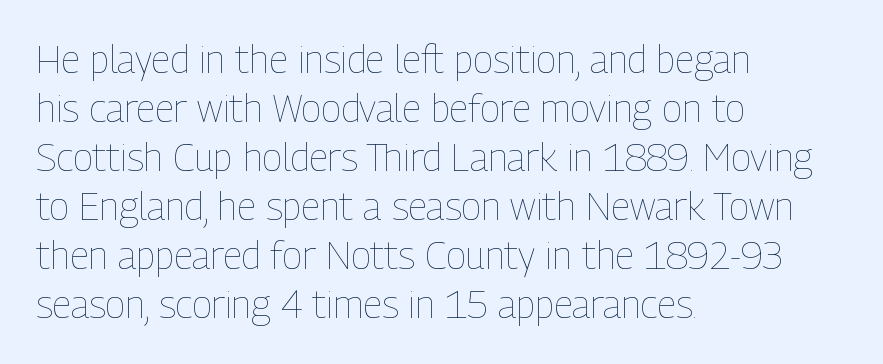
A typesetter would call this proportional, since set widths differ per character. Check under the words: just untouched page. A typesetter would call this zero additional tracking. Posture: straight, roman, zero tilt. The vertical gap from one line to the next is medium.
